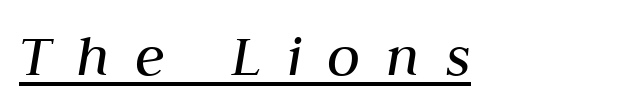
Q: Is the text bold? A: No.
Q: Is the text italic (slanted)? A: Yes, it leans right by about 10 degrees.
Q: Is the text underlined? A: Yes.
Q: How is the paragraph aligned? A: Left-aligned.
Q: Is the spacing between letters normal or unusually wide? A: Unusually wide.
Q: Width (condensed, normal, or wide)? A: Normal.
Q: Stroke contrast? A: Medium.
Q: x-height? A: Medium.
Q: Monospaced? A: No.
